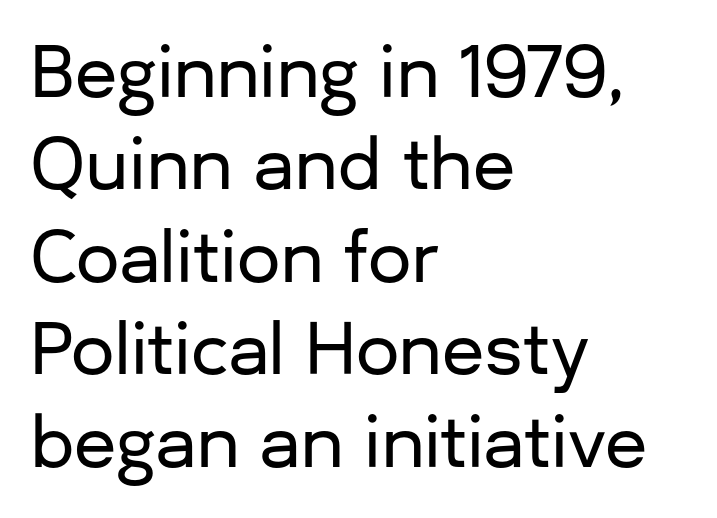
A typesetter would mark this as roman, not italic. You could not count columns in this text — the font is proportionally spaced. These lines keep a tight, regular rhythm from letter to letter. Regarding serifs, this sample does without them.
